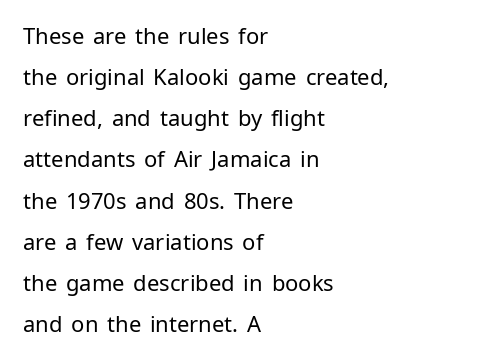
Bare-footed words on every line. No letter is thick-stroked: the sample isn't bold. Every row of glyphs begins at an identical x-position on the left. Standard letterfit; no display-style spreading of the glyphs.
